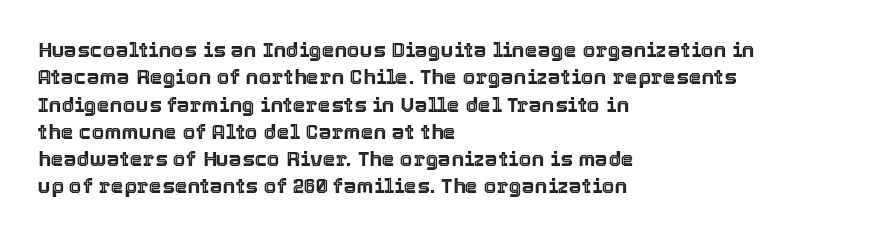
You could call the tracking neutral — neither tight nor loose. Honestly, there is no underline to notice here at all. This is roman type, the default non-slanted kind. Compared with a centered layout, this one pins lines to the left instead. Interline gaps are of average width in this sample.
